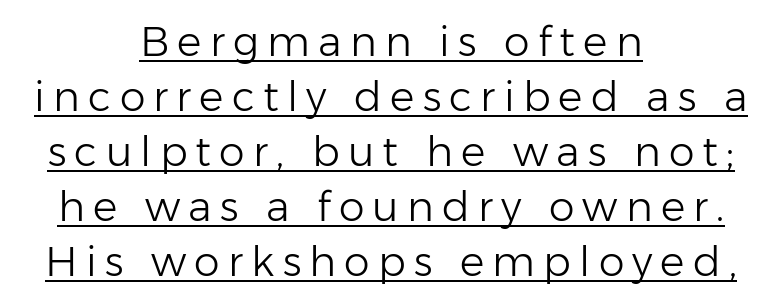
The face used here is rendered with a markedly widened letterfit. Regarding serifs, this sample does without them. Do the characters align in a grid? No, the font is proportional. Vertical strokes here are truly vertical. Summary of vertical rhythm: regular, with standard interline spacing. The font sits on the lighter half of the weight spectrum, regular included.
